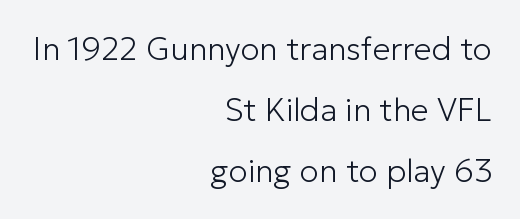
Decoration check: the copy has no underline. The letters sit at their default tracking, neither squeezed nor spread. Do the characters align in a grid? No, the font is proportional. The font's upright variant was chosen for this text. Is this a sans? Yes — the strokes have no serifs.
